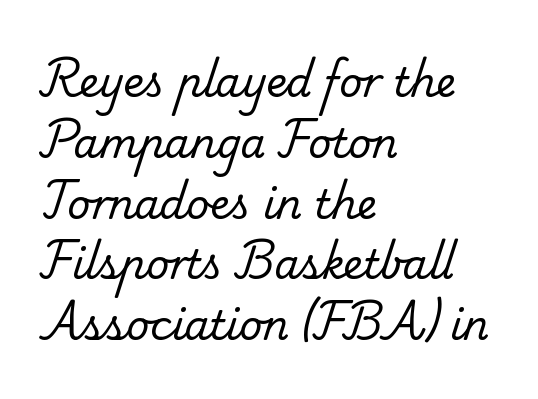
The image shows 40 px regular-weight serif type; set left-aligned, normal line spacing (1.52x), normal letter spacing, not underlined; low stroke contrast and a small x-height.
